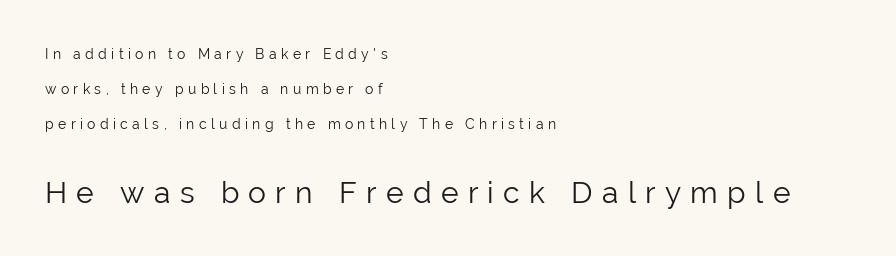
Q: Is the text bold? A: No.
Q: Is the text italic (slanted)? A: No, it is upright.
Q: Is the typeface a serif or a sans-serif typeface? A: Sans-serif.
Q: Is the text underlined? A: No.
Q: How is the paragraph aligned? A: Left-aligned.
Q: Is the spacing between letters normal or unusually wide? A: Unusually wide.
Q: Is the spacing between lines tight, normal or loose? A: Loose.
Q: Which block of text is set in a larger size, the first (top) or the second (bottom)? A: The second (bottom) one.
Q: Width (condensed, normal, or wide)? A: Normal.
Q: Stroke contrast? A: Low.
Q: x-height? A: Medium.
Q: Monospaced? A: No.
